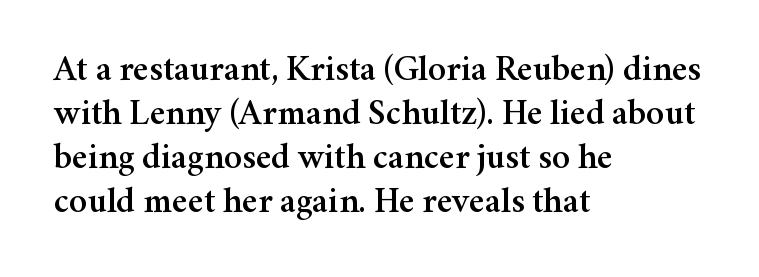
Q: Is the text italic (slanted)? A: No, it is upright.
Q: Is the typeface a serif or a sans-serif typeface? A: Serif.
Q: Is the text underlined? A: No.
Q: How is the paragraph aligned? A: Left-aligned.
Q: Is the spacing between letters normal or unusually wide? A: Normal.
Q: Width (condensed, normal, or wide)? A: Normal.
Q: Stroke contrast? A: Medium.
Q: x-height? A: Medium.
Q: Monospaced? A: No.
